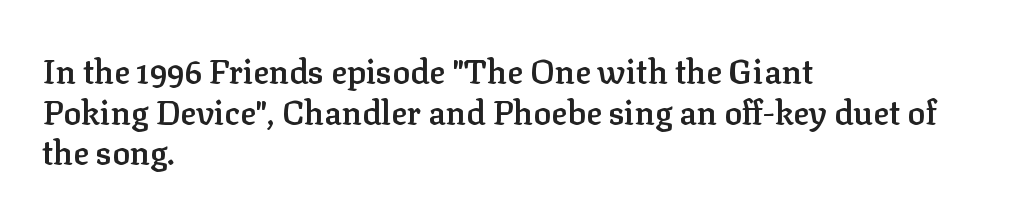
{"serif": "yes", "italic": "no", "bold": "semi", "weight": "semibold", "width": "normal", "stroke_contrast": "low", "x_height": "medium", "monospaced": "no", "underline": "no", "align": "left", "line_spacing_ratio": 1.23, "letter_spacing": "normal", "letter_spacing_em": 0.0, "glyph_px": 33}
